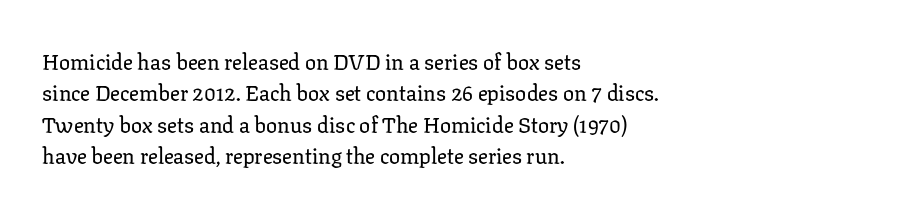
{"italic": "no", "underline": "no", "align": "left", "line_spacing": "normal", "line_spacing_ratio": 1.43, "letter_spacing": "normal", "letter_spacing_em": 0.0, "glyph_px": 22}
